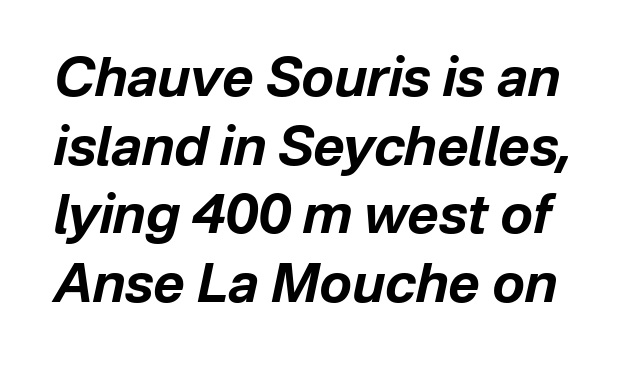
Its strokes are broad and dark, the hallmark of bold type. Evenly set lines give the paragraph a standard silhouette. You could not count columns in this text — the font is proportionally spaced. Underlining? Definitely not there.
